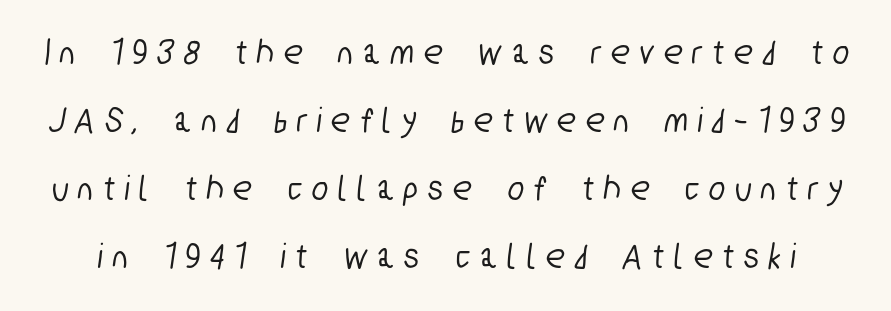
Q: Is the typeface a serif or a sans-serif typeface? A: Sans-serif.
Q: Is the text underlined? A: No.
Q: Is the spacing between letters normal or unusually wide? A: Unusually wide.
Q: Width (condensed, normal, or wide)? A: Condensed.
Q: Stroke contrast? A: Low.
Q: x-height? A: Medium.
Q: Monospaced? A: No.
